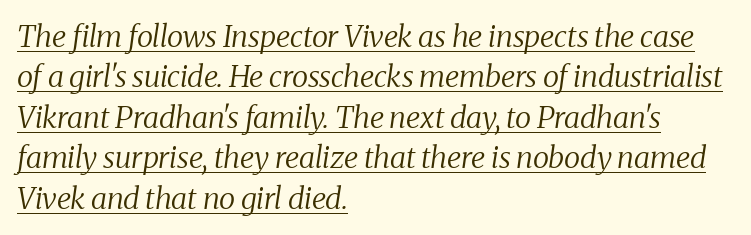
The image shows 30 px regular-weight serif type, italic (leaning right); set left-aligned, normal line spacing (1.35x), normal letter spacing, underlined; medium stroke contrast and a medium x-height.
